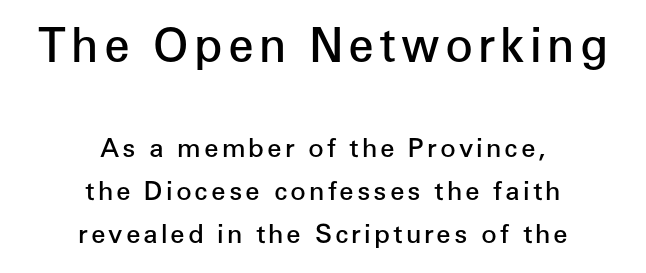
{"serif": "no", "italic": "no", "bold": "semi", "weight": "semibold", "width": "normal", "stroke_contrast": "low", "x_height": "medium", "monospaced": "no", "underline": "no", "align": "center", "line_spacing": "normal", "line_spacing_ratio": 1.64, "larger_block": "first", "size_ratio": 1.77, "glyph_px": 46}
